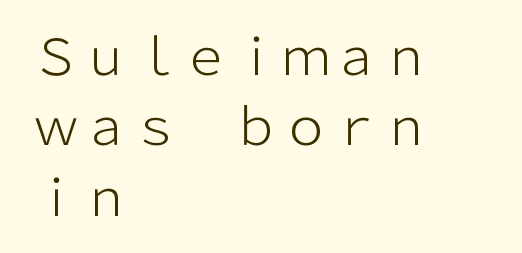
Q: Is the text bold? A: No.
Q: Is the text italic (slanted)? A: No, it is upright.
Q: Is the typeface a serif or a sans-serif typeface? A: Sans-serif.
Q: Is the text underlined? A: No.
Q: How is the paragraph aligned? A: Left-aligned.
Q: Is the spacing between letters normal or unusually wide? A: Normal.
Q: Is the spacing between lines tight, normal or loose? A: Normal.
Q: Width (condensed, normal, or wide)? A: Normal.
Q: Stroke contrast? A: Low.
Q: x-height? A: Medium.
Q: Monospaced? A: No.
